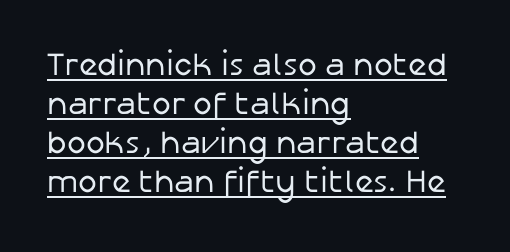
{"serif": "no", "italic": "no", "bold": "no", "weight": "regular", "width": "normal", "stroke_contrast": "low", "x_height": "medium", "monospaced": "no", "underline": "yes", "align": "left", "line_spacing_ratio": 1.22, "letter_spacing": "normal", "letter_spacing_em": 0.0, "glyph_px": 32}
